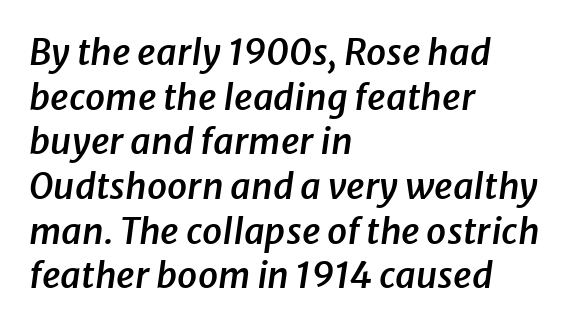
The rendering applies a slant to the glyphs. The letterforms sit shoulder to shoulder at normal distance. The font is running at a semibold setting, under full bold. Bare-footed words on every line. Looks like regular typesetting: each glyph gets only the width it needs. Teacher's note: observe the even left margin — that is flush-left alignment.
